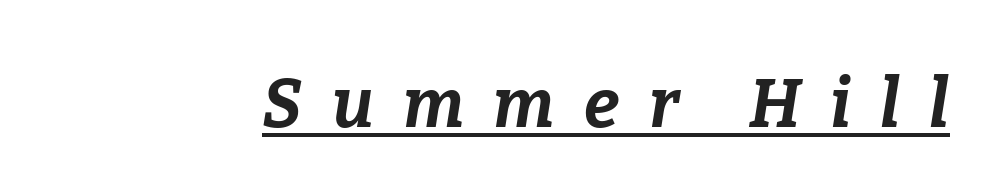
The image shows 68 px bold type, italic (leaning right); set unusually wide letter spacing (+0.43 em), underlined; low stroke contrast and a medium x-height.
